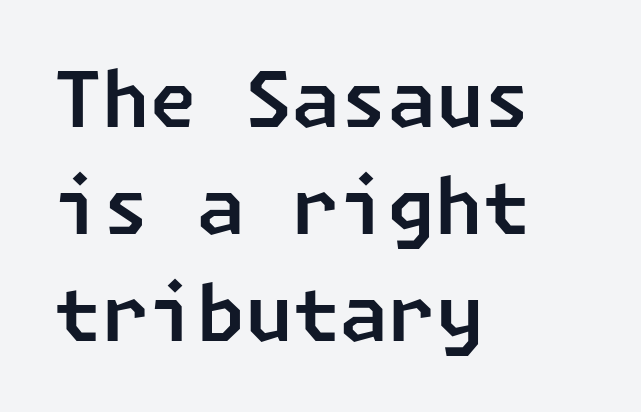
{"serif": "no", "width": "normal", "stroke_contrast": "low", "x_height": "medium", "underline": "no", "align": "left", "line_spacing": "normal", "line_spacing_ratio": 1.39, "letter_spacing": "normal", "letter_spacing_em": 0.0, "glyph_px": 77}
